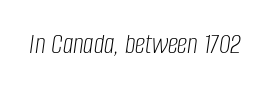
Q: Is the text bold? A: No.
Q: Is the text italic (slanted)? A: Yes, it leans right by about 8 degrees.
Q: Is the text underlined? A: No.
Q: Is the spacing between letters normal or unusually wide? A: Normal.
Q: Width (condensed, normal, or wide)? A: Condensed.
Q: Stroke contrast? A: Low.
Q: x-height? A: Large.
Q: Monospaced? A: No.
